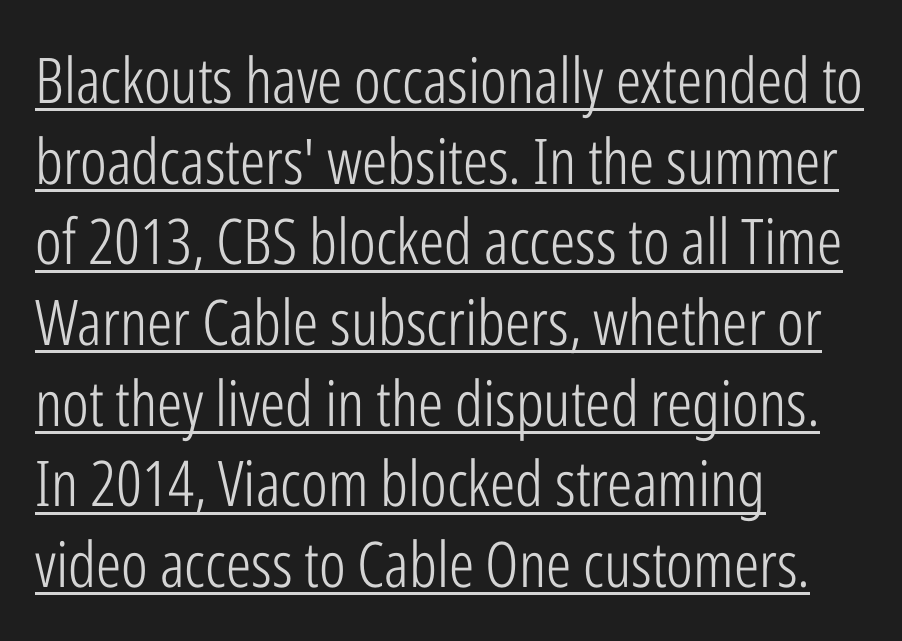
The image shows 63 px light, condensed sans-serif type, upright; set left-aligned, normal line spacing (1.28x), normal letter spacing, underlined; low stroke contrast and a medium x-height.
